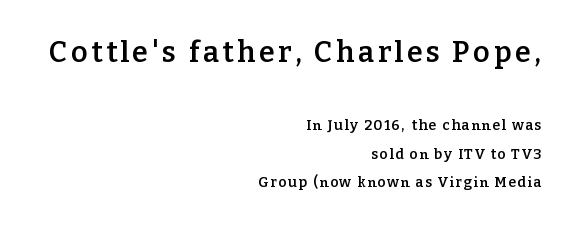
Q: Is the text bold? A: Semi-bold.
Q: Is the text italic (slanted)? A: No, it is upright.
Q: Is the typeface a serif or a sans-serif typeface? A: Serif.
Q: Is the text underlined? A: No.
Q: How is the paragraph aligned? A: Right-aligned.
Q: Is the spacing between lines tight, normal or loose? A: Loose.
Q: Which block of text is set in a larger size, the first (top) or the second (bottom)? A: The first (top) one.
Q: Width (condensed, normal, or wide)? A: Normal.
Q: Stroke contrast? A: Low.
Q: x-height? A: Medium.
Q: Monospaced? A: No.
